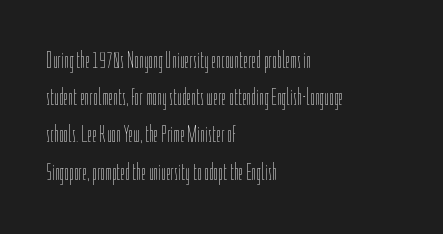
Ordinary non-slanted type is in use. This sample uses plain, unmodified letter spacing. Has an underline been added? It has not. The designer left line spacing at the default. The cut favours lightness, reaching ordinary text weight at its darkest. Layout note: lines flush left.
